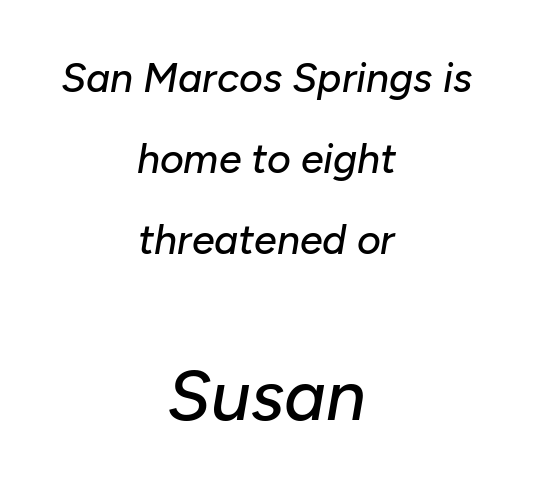
Caption: multi-line text, centered on the measure. A student would notice the bottom passage is typeset larger than what precedes it. The rendering applies a slant to the glyphs. Honestly, the letter spacing is just normal — you wouldn't notice it. Varying glyph widths throughout — classic text-font behaviour.
